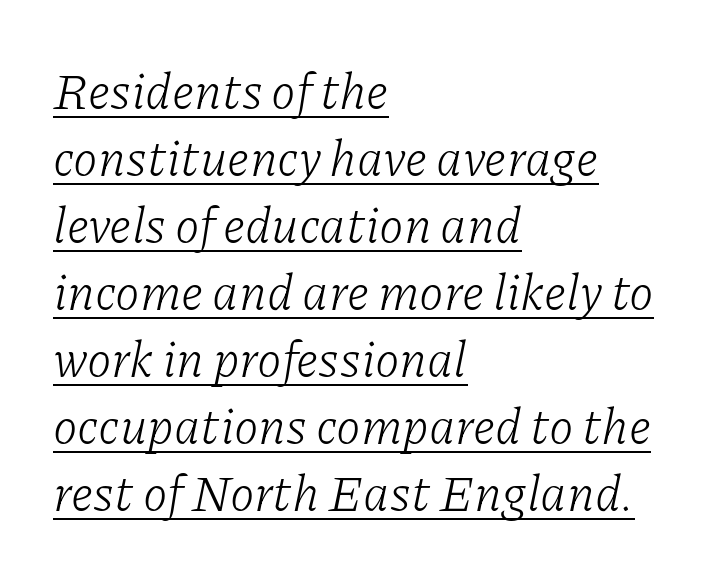
Think of a printed novel: that variable character pitch is what you see here. The ragged edge is on the right, which tells us the setting is flush left. Compared with typical body copy, the letter spacing here is the same. These lines sit exactly where default settings would place them. Is the type slanted? Yes — the strokes lean at a clear angle.
